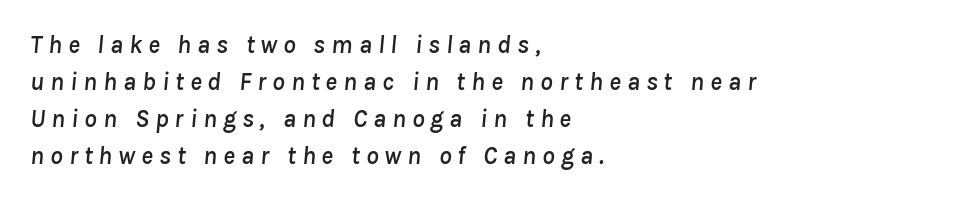
Q: Is the text italic (slanted)? A: Yes, it leans right by about 8 degrees.
Q: Is the text underlined? A: No.
Q: How is the paragraph aligned? A: Left-aligned.
Q: Is the spacing between letters normal or unusually wide? A: Unusually wide.
Q: Is the spacing between lines tight, normal or loose? A: Normal.
